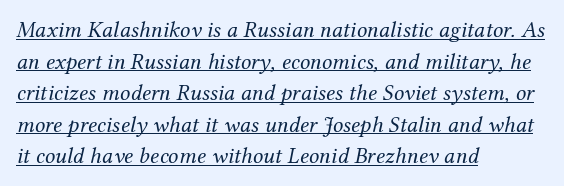
Q: Is the text bold? A: No.
Q: Is the text italic (slanted)? A: Yes, it leans right by about 12 degrees.
Q: Is the text underlined? A: Yes.
Q: How is the paragraph aligned? A: Left-aligned.
Q: Is the spacing between letters normal or unusually wide? A: Normal.
Q: Is the spacing between lines tight, normal or loose? A: Normal.
